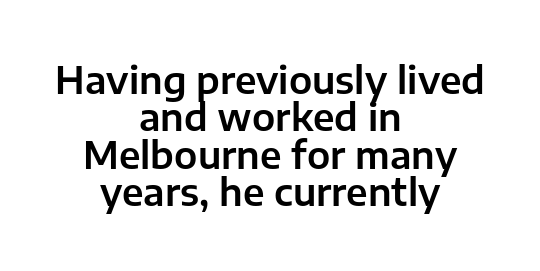
The image shows 37 px sans-serif type, upright; set centered, tight line spacing (1.01x), normal letter spacing, not underlined; low stroke contrast and a medium x-height.
